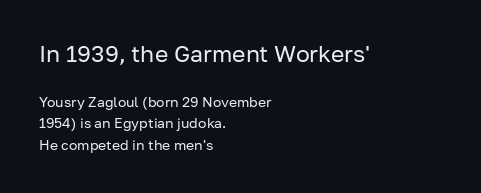
The passage is arranged the way most books set body copy — flush left. Bare-footed words on every line. No letter is thick-stroked: the sample isn't bold. Larger block? The one above; the one below is distinctly smaller.
